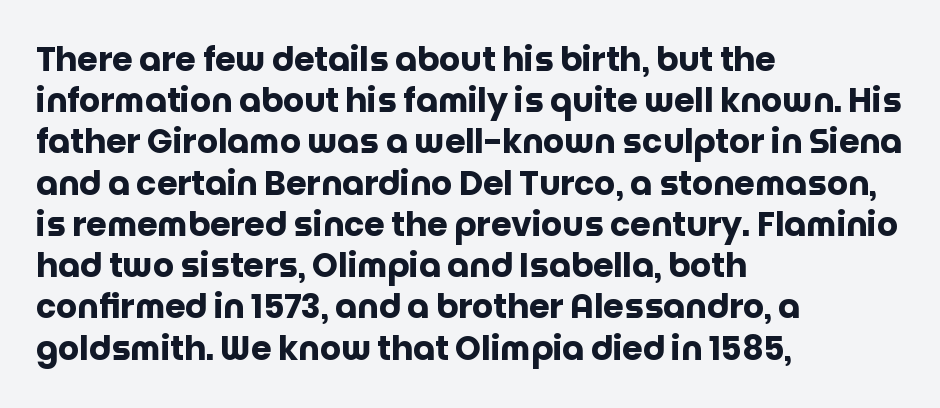
Q: Is the text bold? A: Yes.
Q: Is the text italic (slanted)? A: No, it is upright.
Q: Is the typeface a serif or a sans-serif typeface? A: Sans-serif.
Q: Is the text underlined? A: No.
Q: How is the paragraph aligned? A: Left-aligned.
Q: Is the spacing between letters normal or unusually wide? A: Normal.
Q: Is the spacing between lines tight, normal or loose? A: Normal.
Q: Width (condensed, normal, or wide)? A: Normal.
Q: Stroke contrast? A: Low.
Q: x-height? A: Large.
Q: Monospaced? A: No.
